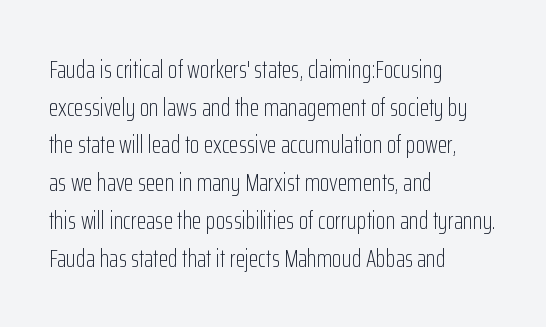
{"italic": "no", "bold": "no", "underline": "no", "align": "left", "line_spacing": "normal", "line_spacing_ratio": 1.51, "letter_spacing": "normal", "letter_spacing_em": 0.0, "glyph_px": 25}
